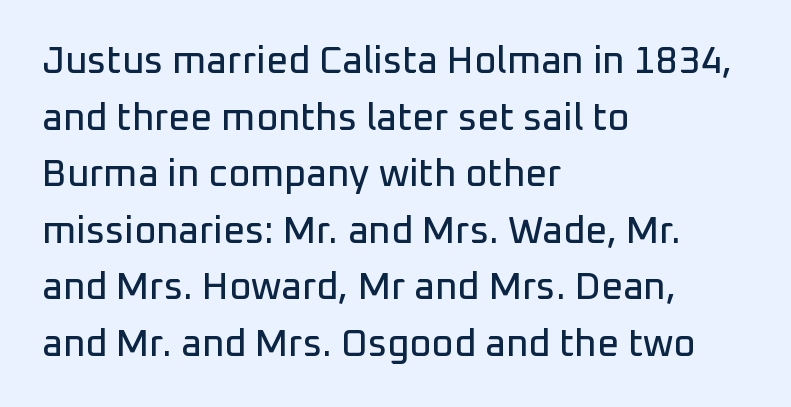
Q: Is the text italic (slanted)? A: No, it is upright.
Q: Is the typeface a serif or a sans-serif typeface? A: Sans-serif.
Q: Is the text underlined? A: No.
Q: How is the paragraph aligned? A: Left-aligned.
Q: Is the spacing between letters normal or unusually wide? A: Normal.
Q: Is the spacing between lines tight, normal or loose? A: Normal.
Q: Width (condensed, normal, or wide)? A: Normal.
Q: Stroke contrast? A: Low.
Q: x-height? A: Medium.
Q: Monospaced? A: No.
